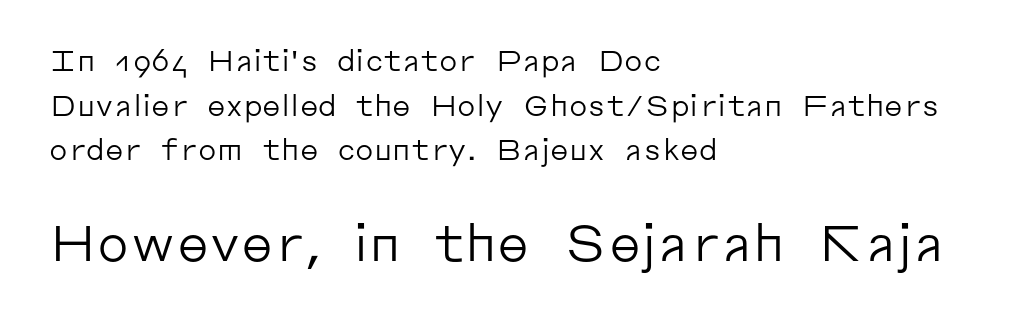
Q: Is the text bold? A: No.
Q: Is the text italic (slanted)? A: No, it is upright.
Q: Is the typeface a serif or a sans-serif typeface? A: Sans-serif.
Q: Is the text underlined? A: No.
Q: How is the paragraph aligned? A: Left-aligned.
Q: Is the spacing between letters normal or unusually wide? A: Normal.
Q: Is the spacing between lines tight, normal or loose? A: Normal.
Q: Which block of text is set in a larger size, the first (top) or the second (bottom)? A: The second (bottom) one.
Q: Width (condensed, normal, or wide)? A: Normal.
Q: Stroke contrast? A: Low.
Q: x-height? A: Medium.
Q: Monospaced? A: No.
